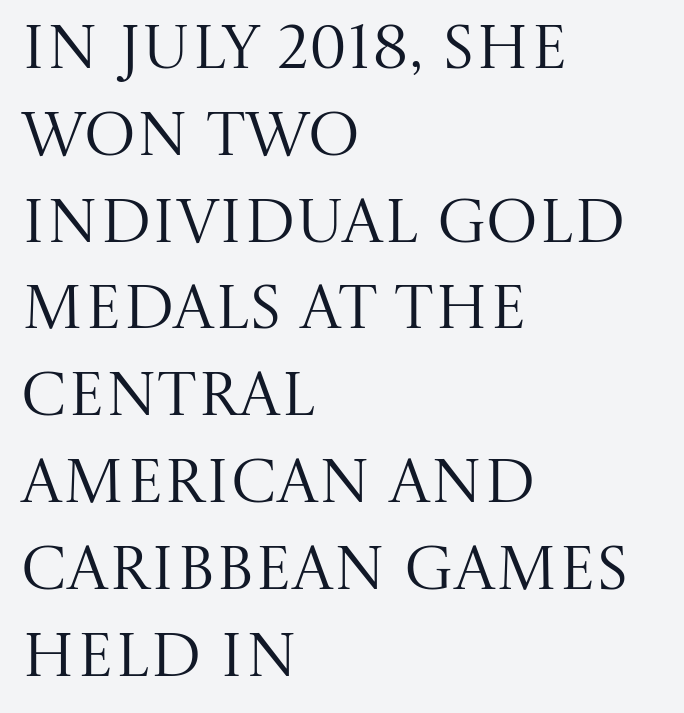
Q: Is the text bold? A: No.
Q: Is the text italic (slanted)? A: No, it is upright.
Q: Is the typeface a serif or a sans-serif typeface? A: Serif.
Q: Is the text underlined? A: No.
Q: How is the paragraph aligned? A: Left-aligned.
Q: Is the spacing between letters normal or unusually wide? A: Normal.
Q: Is the spacing between lines tight, normal or loose? A: Normal.
Q: Width (condensed, normal, or wide)? A: Normal.
Q: Stroke contrast? A: Medium.
Q: x-height? A: Large.
Q: Monospaced? A: No.
